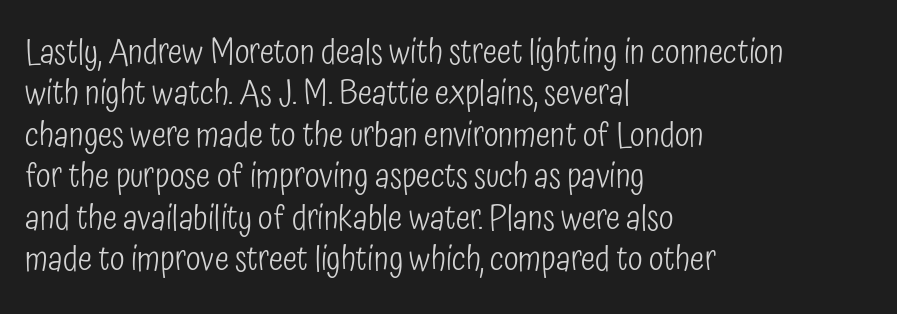
Q: Is the text bold? A: No.
Q: Is the text italic (slanted)? A: No, it is upright.
Q: Is the typeface a serif or a sans-serif typeface? A: Sans-serif.
Q: Is the text underlined? A: No.
Q: How is the paragraph aligned? A: Left-aligned.
Q: Is the spacing between letters normal or unusually wide? A: Normal.
Q: Width (condensed, normal, or wide)? A: Condensed.
Q: Stroke contrast? A: Low.
Q: x-height? A: Medium.
Q: Monospaced? A: No.
